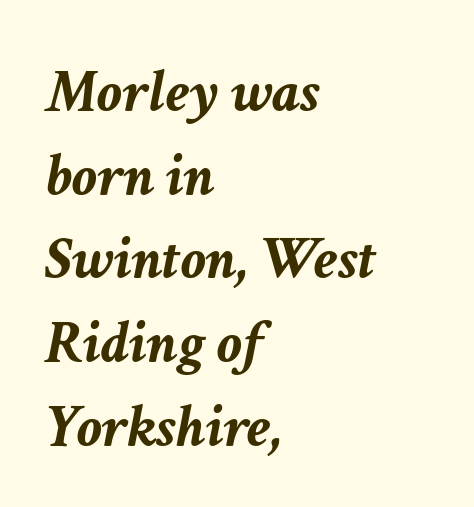
The image shows 62 px semibold type, italic (leaning right); set left-aligned, normal line spacing (1.35x), normal letter spacing, not underlined; low stroke contrast and a medium x-height.
